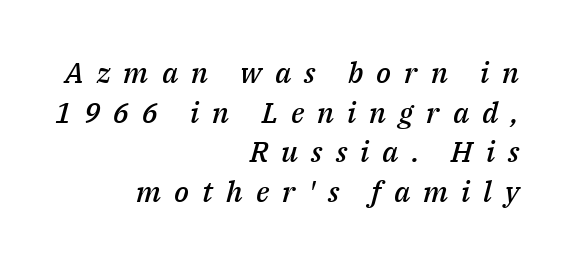
The image shows 29 px semibold type, italic (leaning right); set right-aligned, normal line spacing (1.37x), unusually wide letter spacing (+0.45 em), not underlined; medium stroke contrast and a medium x-height.
